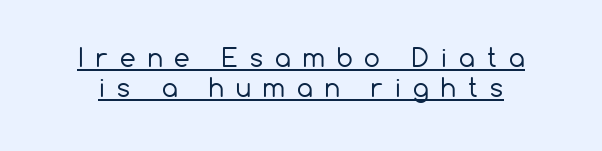
The image shows 25 px text type, upright; set line spacing 1.21x, unusually wide letter spacing (+0.49 em), underlined.
